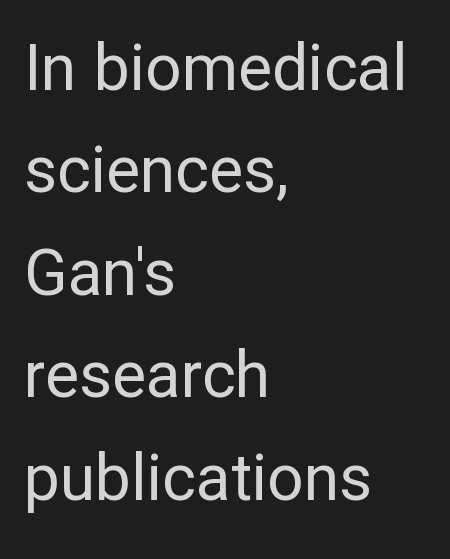
Q: Is the text bold? A: No.
Q: Is the text italic (slanted)? A: No, it is upright.
Q: Is the typeface a serif or a sans-serif typeface? A: Sans-serif.
Q: Is the text underlined? A: No.
Q: How is the paragraph aligned? A: Left-aligned.
Q: Is the spacing between letters normal or unusually wide? A: Normal.
Q: Is the spacing between lines tight, normal or loose? A: Normal.
Q: Width (condensed, normal, or wide)? A: Normal.
Q: Stroke contrast? A: Low.
Q: x-height? A: Medium.
Q: Monospaced? A: No.
